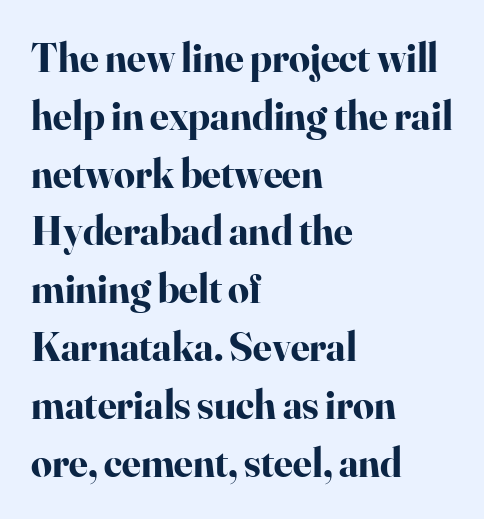
Q: Is the text bold? A: Yes.
Q: Is the text italic (slanted)? A: No, it is upright.
Q: Is the typeface a serif or a sans-serif typeface? A: Serif.
Q: Is the text underlined? A: No.
Q: How is the paragraph aligned? A: Left-aligned.
Q: Is the spacing between letters normal or unusually wide? A: Normal.
Q: Is the spacing between lines tight, normal or loose? A: Normal.
Q: Width (condensed, normal, or wide)? A: Normal.
Q: Stroke contrast? A: High.
Q: x-height? A: Small.
Q: Monospaced? A: No.
